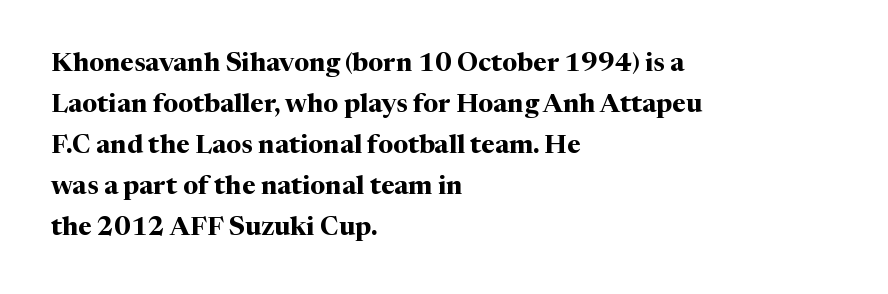
Standard letterfit; no display-style spreading of the glyphs. Compared with typical paragraphs, the rows here are spaced about the same. A bare baseline throughout the passage. Every stem runs plumb, perpendicular to the baseline. The typesetter chose a ragged-right arrangement here. The font is running at its bold setting.
